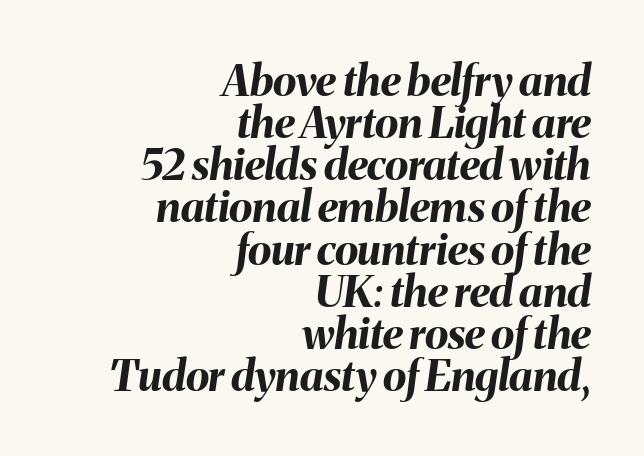
{"italic": "yes", "lean": "right", "slant_degrees": 8, "bold": "yes", "weight": "bold", "width": "normal", "stroke_contrast": "medium", "x_height": "medium", "monospaced": "no", "underline": "no", "align": "right", "line_spacing": "tight", "line_spacing_ratio": 0.98, "letter_spacing": "normal", "letter_spacing_em": 0.0, "glyph_px": 43}
